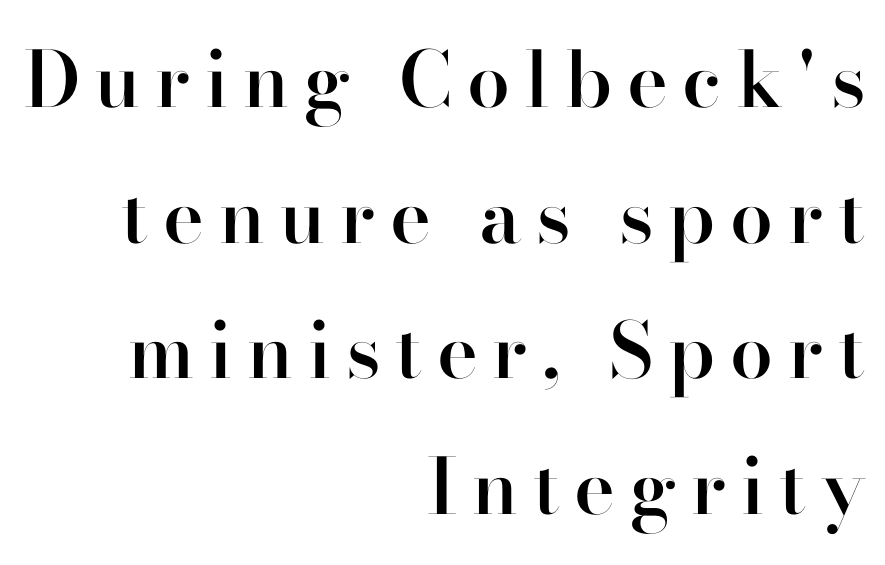
{"serif": "yes", "italic": "no", "bold": "semi", "weight": "semibold", "width": "normal", "stroke_contrast": "high", "x_height": "small", "monospaced": "no", "underline": "no", "align": "right", "line_spacing_ratio": 1.76, "glyph_px": 77}
